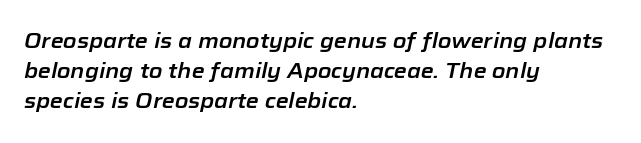
The image shows 21 px text type, italic (leaning right); set left-aligned, normal line spacing (1.44x), normal letter spacing, not underlined.
